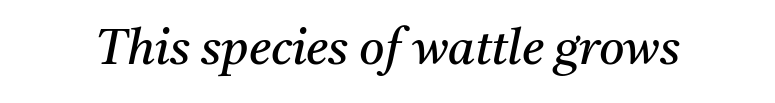
{"serif": "yes", "italic": "yes", "lean": "right", "slant_degrees": 11, "bold": "no", "weight": "regular", "width": "normal", "stroke_contrast": "medium", "x_height": "medium", "monospaced": "no", "underline": "no", "letter_spacing": "normal", "letter_spacing_em": 0.0, "glyph_px": 49}
